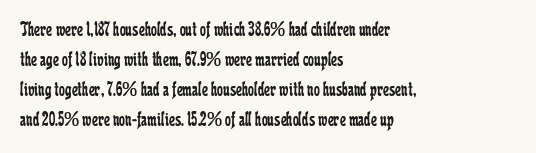
Q: Is the text bold? A: No.
Q: Is the text italic (slanted)? A: No, it is upright.
Q: Is the text underlined? A: No.
Q: How is the paragraph aligned? A: Left-aligned.
Q: Is the spacing between letters normal or unusually wide? A: Normal.
Q: Is the spacing between lines tight, normal or loose? A: Normal.
